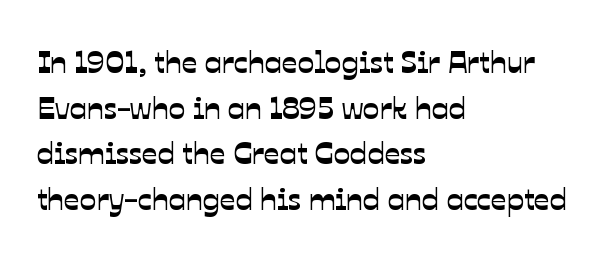
The image shows 31 px sans-serif type; set left-aligned, normal line spacing (1.47x), normal letter spacing, not underlined; low stroke contrast and a medium x-height.
